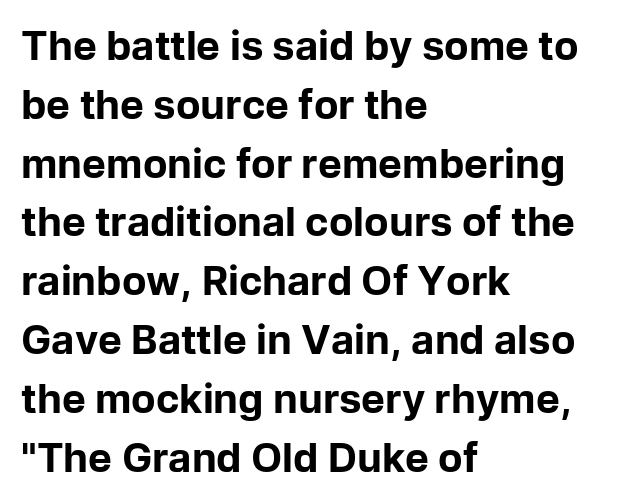
Q: Is the text bold? A: Yes.
Q: Is the text italic (slanted)? A: No, it is upright.
Q: Is the typeface a serif or a sans-serif typeface? A: Sans-serif.
Q: Is the text underlined? A: No.
Q: How is the paragraph aligned? A: Left-aligned.
Q: Is the spacing between letters normal or unusually wide? A: Normal.
Q: Is the spacing between lines tight, normal or loose? A: Normal.
Q: Width (condensed, normal, or wide)? A: Normal.
Q: Stroke contrast? A: Low.
Q: x-height? A: Medium.
Q: Monospaced? A: No.
